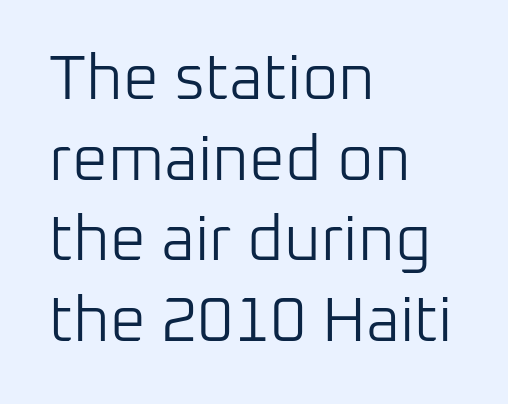
Q: Is the text bold? A: No.
Q: Is the text italic (slanted)? A: No, it is upright.
Q: Is the typeface a serif or a sans-serif typeface? A: Sans-serif.
Q: Is the text underlined? A: No.
Q: How is the paragraph aligned? A: Left-aligned.
Q: Is the spacing between letters normal or unusually wide? A: Normal.
Q: Is the spacing between lines tight, normal or loose? A: Normal.
Q: Width (condensed, normal, or wide)? A: Normal.
Q: Stroke contrast? A: Low.
Q: x-height? A: Medium.
Q: Monospaced? A: No.
